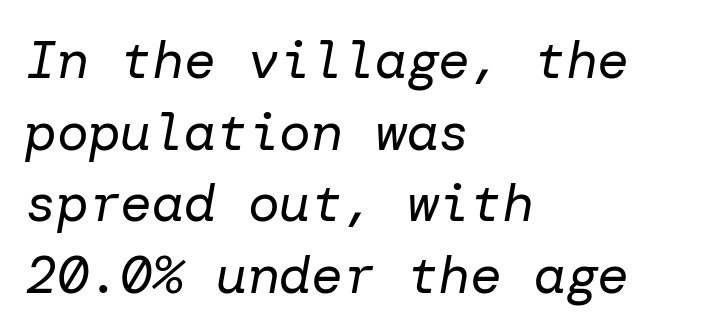
Caption: standard tracking, unaltered. Does the leading feel generous? No, just average. The rendering applies a slant to the glyphs. Is the stroke heavy? The answer is a plain regular-or-lighter. Check under the words: just untouched page.
